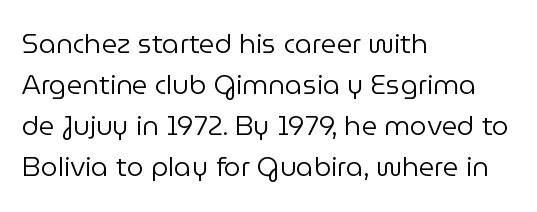
On a weight scale, this lands at 450 or below. The passage shown has conventional tracking throughout. A normal amount of white space separates one row of letters from the next. The rag falls on the right side of this text block.
